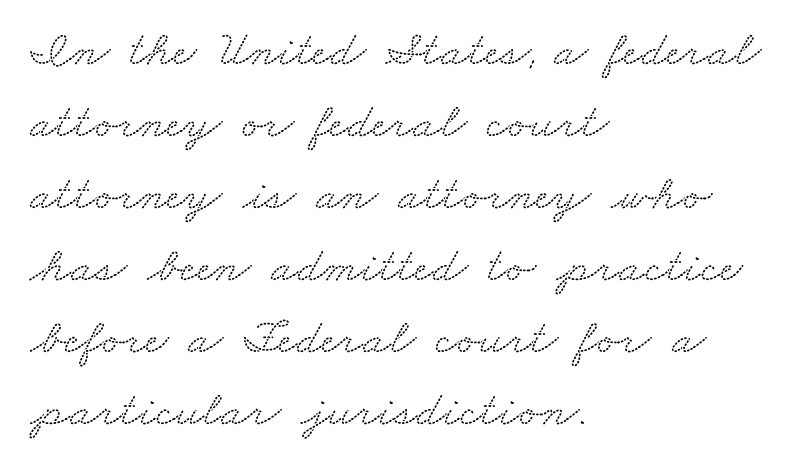
{"serif": "yes", "width": "wide", "stroke_contrast": "low", "x_height": "small", "monospaced": "no", "underline": "no", "align": "left", "line_spacing": "normal", "line_spacing_ratio": 1.44, "letter_spacing": "normal", "letter_spacing_em": 0.0, "glyph_px": 50}
